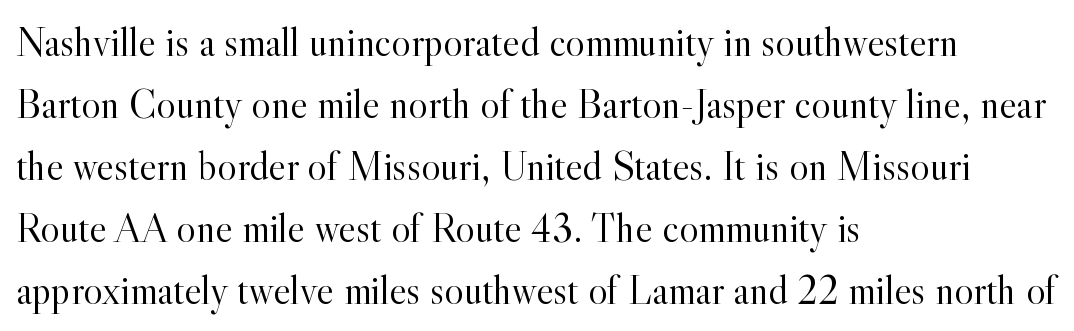
Style check: upright. Observe the serifs anchoring each vertical stroke in this sample. Beneath every word, the page is bare. Proportional: the letters do not fall into vertical columns.
